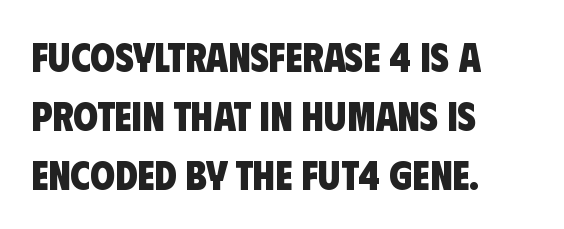
The image shows 40 px heavy, condensed sans-serif type; set left-aligned, normal line spacing (1.47x), normal letter spacing, not underlined; low stroke contrast and a large x-height.
